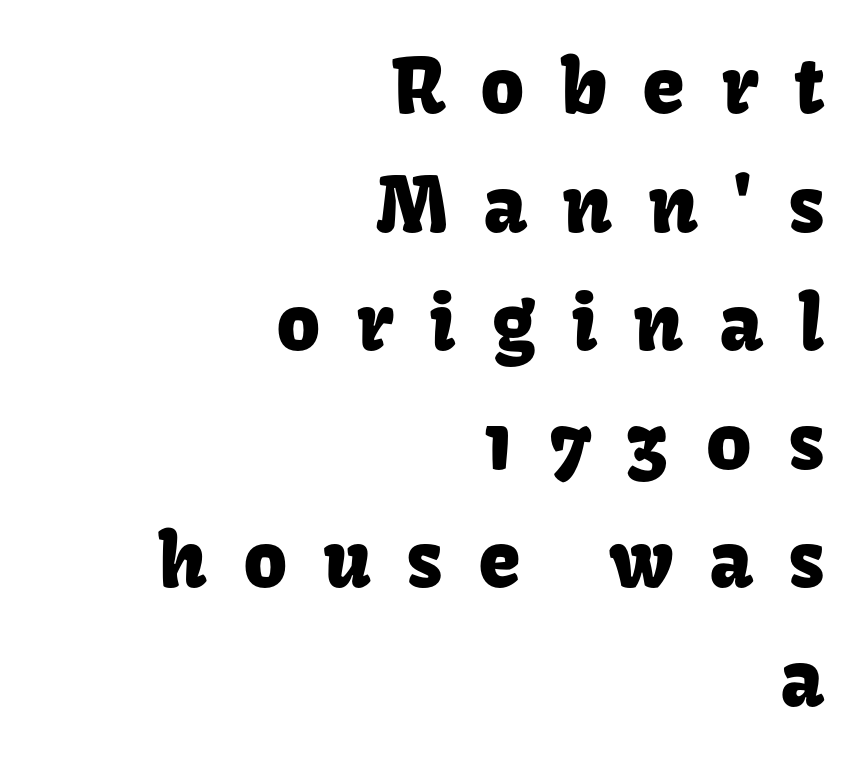
{"serif": "no", "italic": "no", "width": "normal", "stroke_contrast": "low", "x_height": "medium", "monospaced": "no", "underline": "no", "align": "right", "line_spacing": "normal", "line_spacing_ratio": 1.54, "letter_spacing": "wide", "letter_spacing_em": 0.46, "glyph_px": 77}
